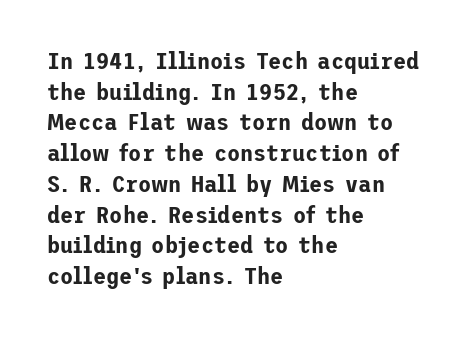
{"italic": "no", "underline": "no", "align": "left", "line_spacing": "normal", "line_spacing_ratio": 1.28, "letter_spacing": "normal", "letter_spacing_em": 0.0, "glyph_px": 24}
